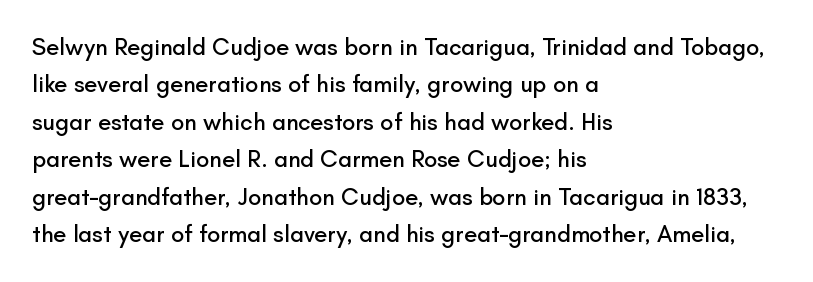
Quick note: interline space is typical. Ordinary non-slanted type is in use. The glyphs are unaccompanied by any horizontal stroke below them. The setting favours the left margin, as ordinary paragraphs usually do.
